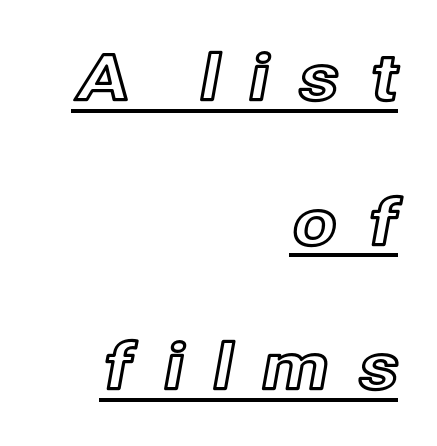
{"width": "normal", "x_height": "medium", "monospaced": "no", "underline": "yes", "align": "right", "line_spacing": "loose", "line_spacing_ratio": 2.26, "letter_spacing": "wide", "letter_spacing_em": 0.45, "glyph_px": 64}
